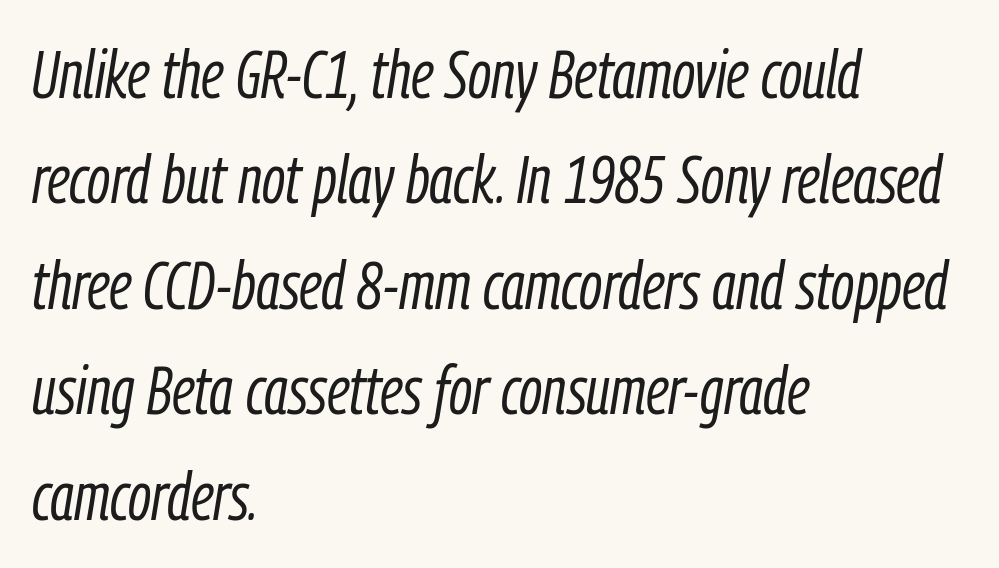
{"italic": "yes", "lean": "right", "slant_degrees": 9, "bold": "no", "weight": "light", "width": "condensed", "stroke_contrast": "low", "x_height": "medium", "monospaced": "no", "underline": "no", "align": "left", "line_spacing": "normal", "line_spacing_ratio": 1.55, "letter_spacing": "normal", "letter_spacing_em": 0.0, "glyph_px": 68}
